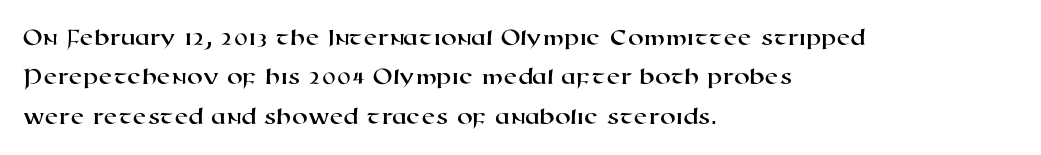
Check the space under the baseline: it is left empty. Line starts are locked; line ends wander. The lines sit at an ordinary, default distance from one another. Standard letterfit; no display-style spreading of the glyphs.
